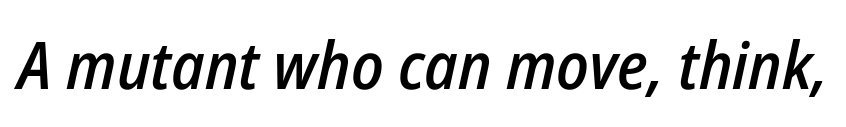
In terms of posture, this sample is oblique. Descenders are the only things crossing below the line. Nothing unusual about the tracking: characters are spaced as the font intends. Note the varied advance widths — an 'i' is clearly narrower than an 'm'.
